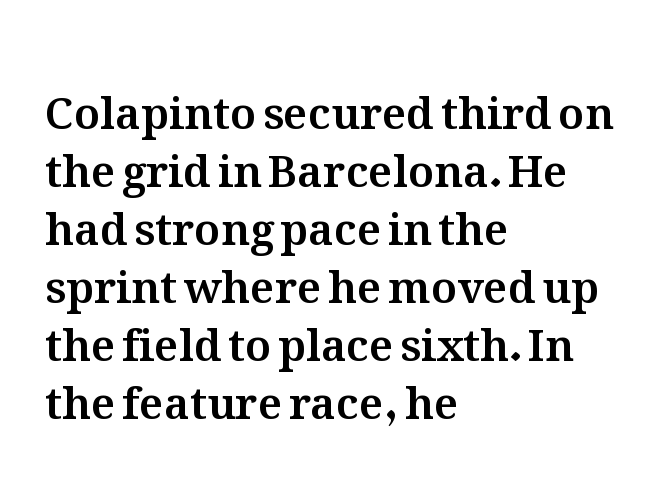
{"italic": "no", "width": "normal", "stroke_contrast": "medium", "x_height": "medium", "monospaced": "no", "underline": "no", "align": "left", "line_spacing": "normal", "line_spacing_ratio": 1.32, "letter_spacing": "normal", "letter_spacing_em": 0.0, "glyph_px": 44}
